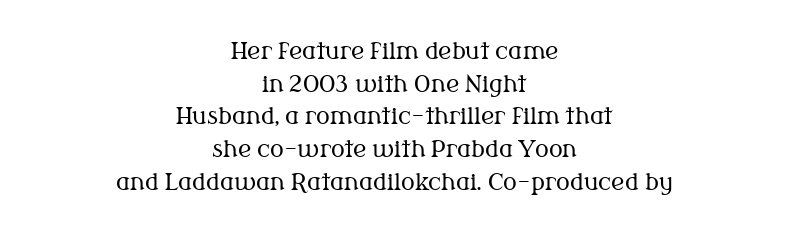
The image shows 23 px text type, upright; set centered, normal line spacing (1.42x), normal letter spacing, not underlined.
